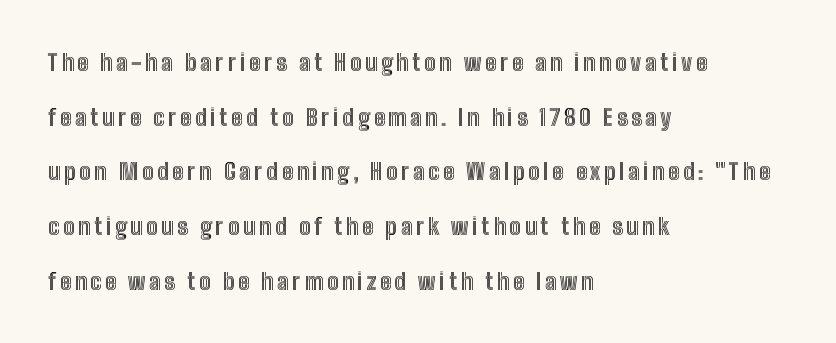
Q: Is the text italic (slanted)? A: No, it is upright.
Q: Is the text underlined? A: No.
Q: How is the paragraph aligned? A: Left-aligned.
Q: Is the spacing between lines tight, normal or loose? A: Loose.
